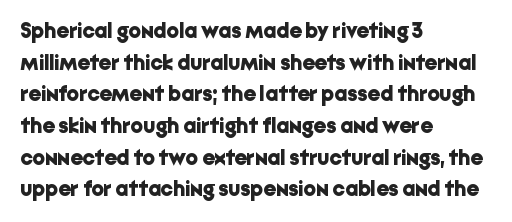
Q: Is the text bold? A: Yes.
Q: Is the text italic (slanted)? A: No, it is upright.
Q: Is the text underlined? A: No.
Q: How is the paragraph aligned? A: Left-aligned.
Q: Is the spacing between letters normal or unusually wide? A: Normal.
Q: Is the spacing between lines tight, normal or loose? A: Normal.
